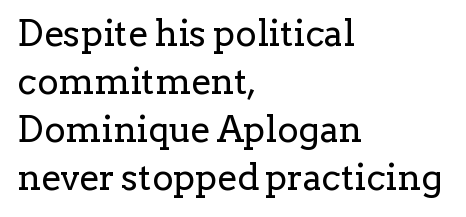
Q: Is the text bold? A: No.
Q: Is the text italic (slanted)? A: No, it is upright.
Q: Is the typeface a serif or a sans-serif typeface? A: Serif.
Q: Is the text underlined? A: No.
Q: How is the paragraph aligned? A: Left-aligned.
Q: Is the spacing between letters normal or unusually wide? A: Normal.
Q: Is the spacing between lines tight, normal or loose? A: Normal.
Q: Width (condensed, normal, or wide)? A: Normal.
Q: Stroke contrast? A: Low.
Q: x-height? A: Medium.
Q: Monospaced? A: No.
